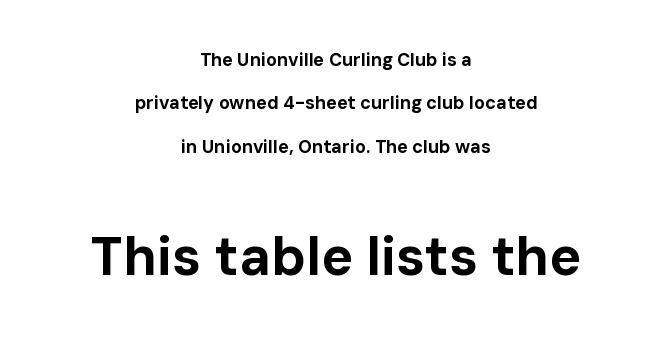
{"serif": "no", "italic": "no", "bold": "yes", "weight": "bold", "width": "normal", "stroke_contrast": "low", "x_height": "medium", "monospaced": "no", "underline": "no", "align": "center", "line_spacing": "loose", "line_spacing_ratio": 2.41, "letter_spacing": "normal", "letter_spacing_em": 0.0, "larger_block": "second", "size_ratio": 3.0, "glyph_px": 54}
